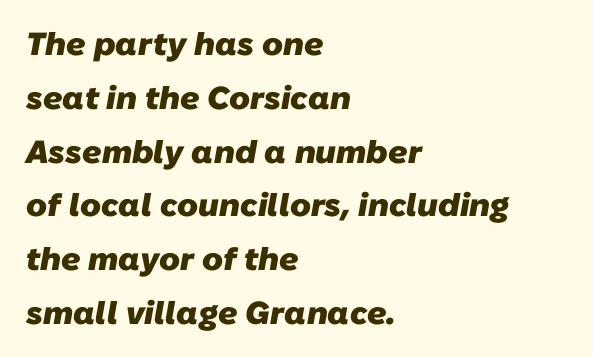
{"serif": "no", "bold": "yes", "weight": "heavy", "width": "normal", "stroke_contrast": "low", "x_height": "medium", "monospaced": "no", "underline": "no", "align": "left", "line_spacing": "normal", "line_spacing_ratio": 1.68, "letter_spacing": "normal", "letter_spacing_em": 0.0, "glyph_px": 32}
